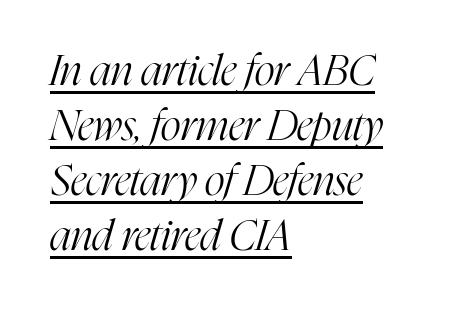
These lines are composed in type with serifs. Each word holds together tightly as a unit, with standard inter-letter gaps. Typeset ragged right — the left edge is the straight one. The font sits on the lighter half of the weight spectrum, regular included.
